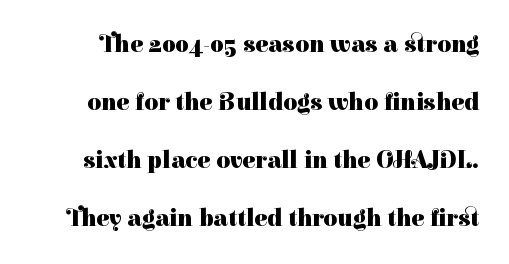
{"italic": "no", "bold": "yes", "underline": "no", "line_spacing": "loose", "line_spacing_ratio": 2.42, "letter_spacing": "normal", "letter_spacing_em": 0.0, "glyph_px": 24}
